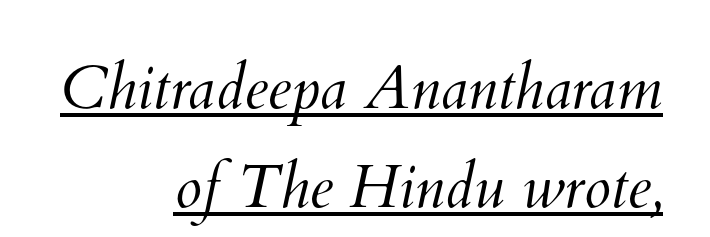
The image shows 61 px light type; set right-aligned, normal line spacing (1.63x), normal letter spacing, underlined; medium stroke contrast and a small x-height.
